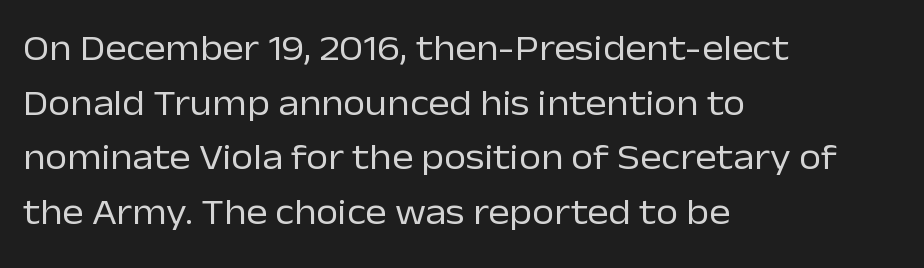
Q: Is the text bold? A: No.
Q: Is the text italic (slanted)? A: No, it is upright.
Q: Is the typeface a serif or a sans-serif typeface? A: Sans-serif.
Q: Is the text underlined? A: No.
Q: How is the paragraph aligned? A: Left-aligned.
Q: Is the spacing between letters normal or unusually wide? A: Normal.
Q: Is the spacing between lines tight, normal or loose? A: Normal.
Q: Width (condensed, normal, or wide)? A: Normal.
Q: Stroke contrast? A: Low.
Q: x-height? A: Medium.
Q: Monospaced? A: No.
